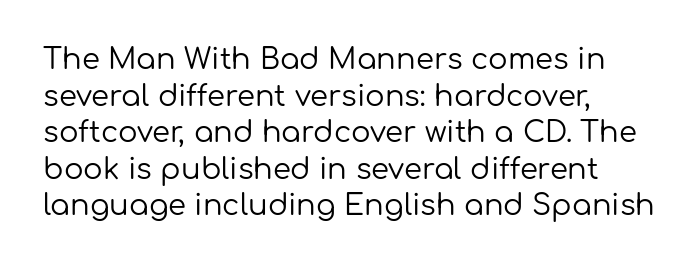
Q: Is the text bold? A: No.
Q: Is the text italic (slanted)? A: No, it is upright.
Q: Is the typeface a serif or a sans-serif typeface? A: Sans-serif.
Q: Is the text underlined? A: No.
Q: How is the paragraph aligned? A: Left-aligned.
Q: Is the spacing between letters normal or unusually wide? A: Normal.
Q: Is the spacing between lines tight, normal or loose? A: Normal.
Q: Width (condensed, normal, or wide)? A: Normal.
Q: Stroke contrast? A: Low.
Q: x-height? A: Medium.
Q: Monospaced? A: No.
